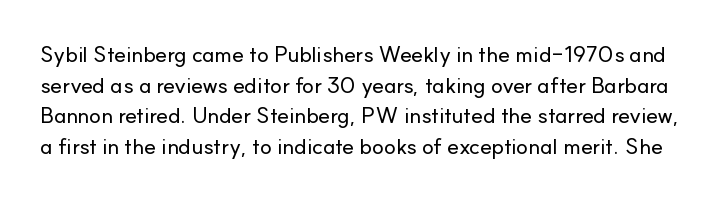
The image shows 22 px text type, upright; set normal line spacing (1.39x), normal letter spacing, not underlined.
